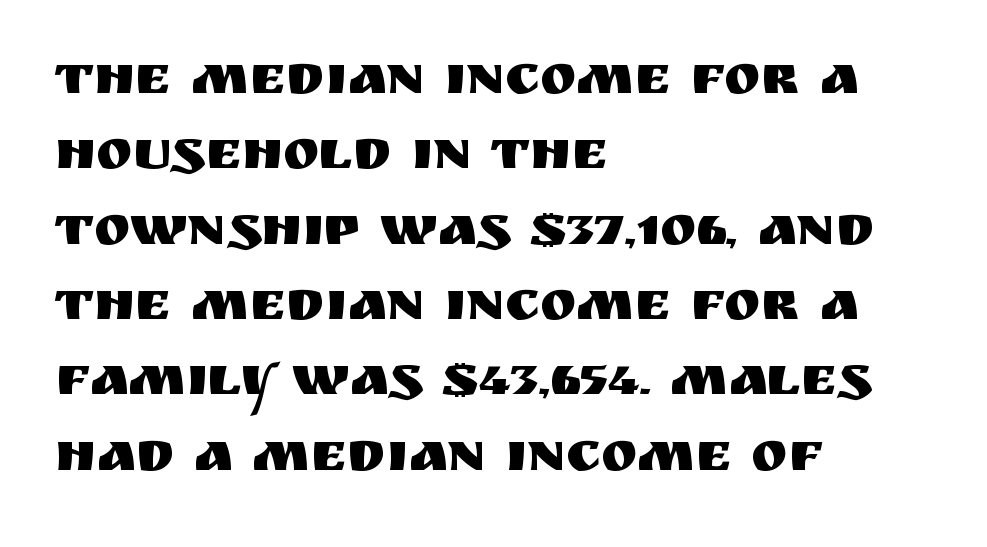
Q: Is the text italic (slanted)? A: No, it is upright.
Q: Is the typeface a serif or a sans-serif typeface? A: Sans-serif.
Q: Is the text underlined? A: No.
Q: How is the paragraph aligned? A: Left-aligned.
Q: Is the spacing between letters normal or unusually wide? A: Normal.
Q: Is the spacing between lines tight, normal or loose? A: Normal.
Q: Width (condensed, normal, or wide)? A: Normal.
Q: Stroke contrast? A: Medium.
Q: x-height? A: Large.
Q: Monospaced? A: No.
